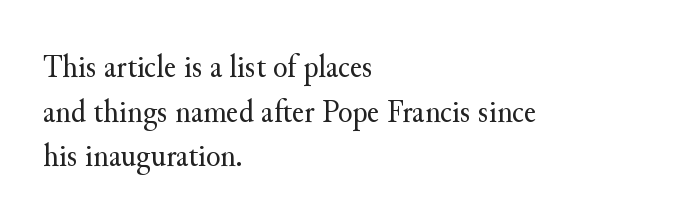
Students, note that the glyphs here touch the page at normal intervals. A typesetter would label this face a serif. When letters stand straight like this, we call the style roman or upright. Reading down the column, the eye jumps a familiar distance to each next line. No heavy texture on the line: the type isn't bold.
